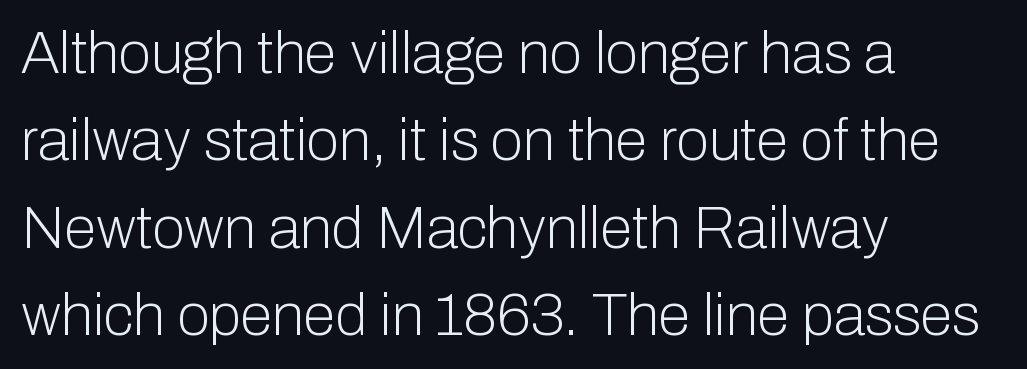
Stroke thickness stays within the range of a standard reading face or lighter. The leading is moderate, giving the passage an even texture. To sum up the face: it is a sans, with no serifs. If you drew a line through each stem, it would be perfectly vertical. Every row of glyphs begins at an identical x-position on the left.
